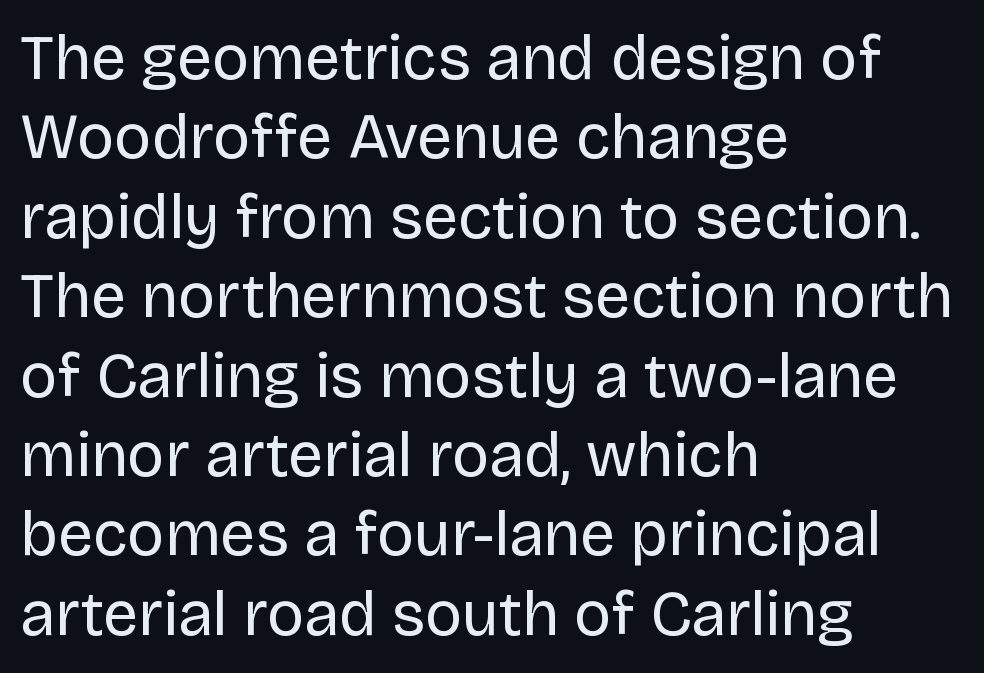
The image shows 63 px regular-weight sans-serif type, upright; set left-aligned, normal line spacing (1.26x), normal letter spacing, not underlined; low stroke contrast and a large x-height.
